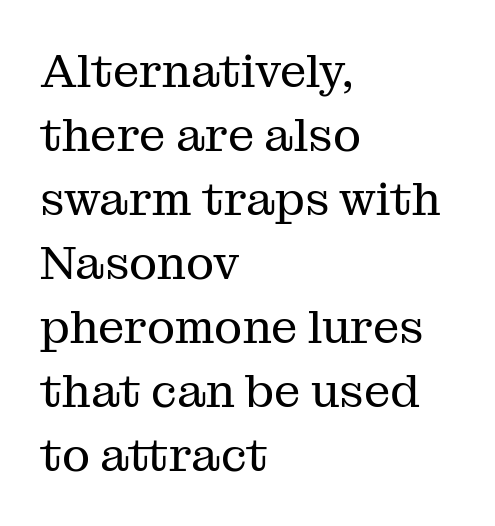
Q: Is the text bold? A: No.
Q: Is the text italic (slanted)? A: No, it is upright.
Q: Is the typeface a serif or a sans-serif typeface? A: Serif.
Q: Is the text underlined? A: No.
Q: How is the paragraph aligned? A: Left-aligned.
Q: Is the spacing between letters normal or unusually wide? A: Normal.
Q: Is the spacing between lines tight, normal or loose? A: Normal.
Q: Width (condensed, normal, or wide)? A: Normal.
Q: Stroke contrast? A: Medium.
Q: x-height? A: Medium.
Q: Monospaced? A: No.
